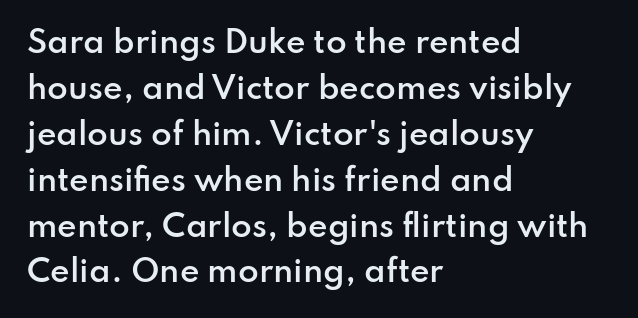
{"serif": "no", "italic": "no", "bold": "semi", "weight": "semibold", "width": "normal", "stroke_contrast": "low", "x_height": "small", "monospaced": "no", "underline": "no", "align": "left", "line_spacing": "normal", "line_spacing_ratio": 1.53, "letter_spacing": "normal", "letter_spacing_em": 0.0, "glyph_px": 30}
